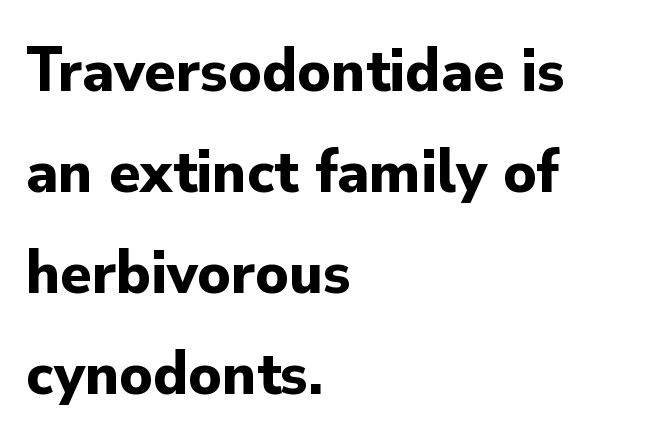
Q: Is the text bold? A: Yes.
Q: Is the text italic (slanted)? A: No, it is upright.
Q: Is the typeface a serif or a sans-serif typeface? A: Sans-serif.
Q: Is the text underlined? A: No.
Q: How is the paragraph aligned? A: Left-aligned.
Q: Is the spacing between letters normal or unusually wide? A: Normal.
Q: Is the spacing between lines tight, normal or loose? A: Normal.
Q: Width (condensed, normal, or wide)? A: Normal.
Q: Stroke contrast? A: Low.
Q: x-height? A: Small.
Q: Monospaced? A: No.
